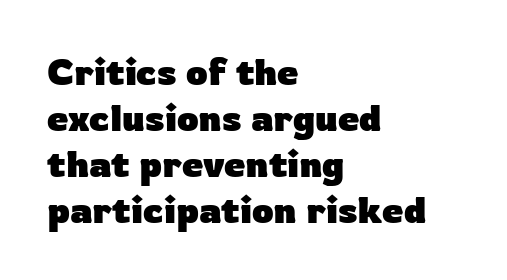
Q: Is the text bold? A: Yes.
Q: Is the text italic (slanted)? A: No, it is upright.
Q: Is the typeface a serif or a sans-serif typeface? A: Sans-serif.
Q: Is the text underlined? A: No.
Q: How is the paragraph aligned? A: Left-aligned.
Q: Is the spacing between letters normal or unusually wide? A: Normal.
Q: Width (condensed, normal, or wide)? A: Normal.
Q: Stroke contrast? A: Low.
Q: x-height? A: Medium.
Q: Monospaced? A: No.
